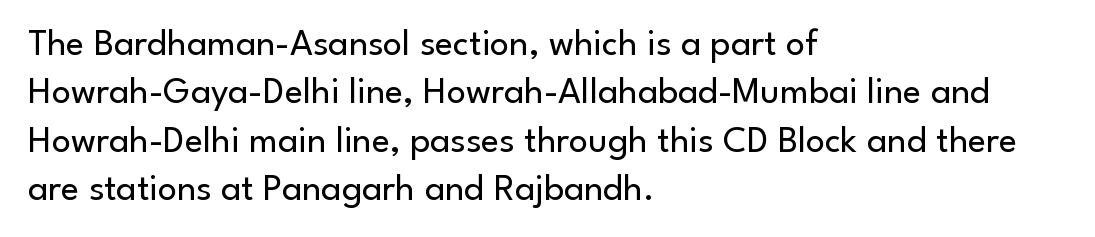
{"serif": "no", "italic": "no", "bold": "no", "weight": "regular", "width": "normal", "stroke_contrast": "low", "x_height": "small", "monospaced": "no", "underline": "no", "align": "left", "line_spacing": "normal", "line_spacing_ratio": 1.27, "letter_spacing": "normal", "letter_spacing_em": 0.0, "glyph_px": 38}
